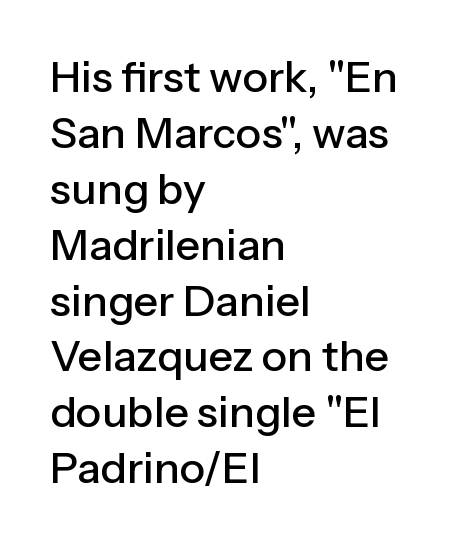
{"serif": "no", "italic": "no", "width": "normal", "stroke_contrast": "low", "x_height": "medium", "monospaced": "no", "underline": "no", "align": "left", "line_spacing": "normal", "line_spacing_ratio": 1.3, "letter_spacing": "normal", "letter_spacing_em": 0.0, "glyph_px": 43}
